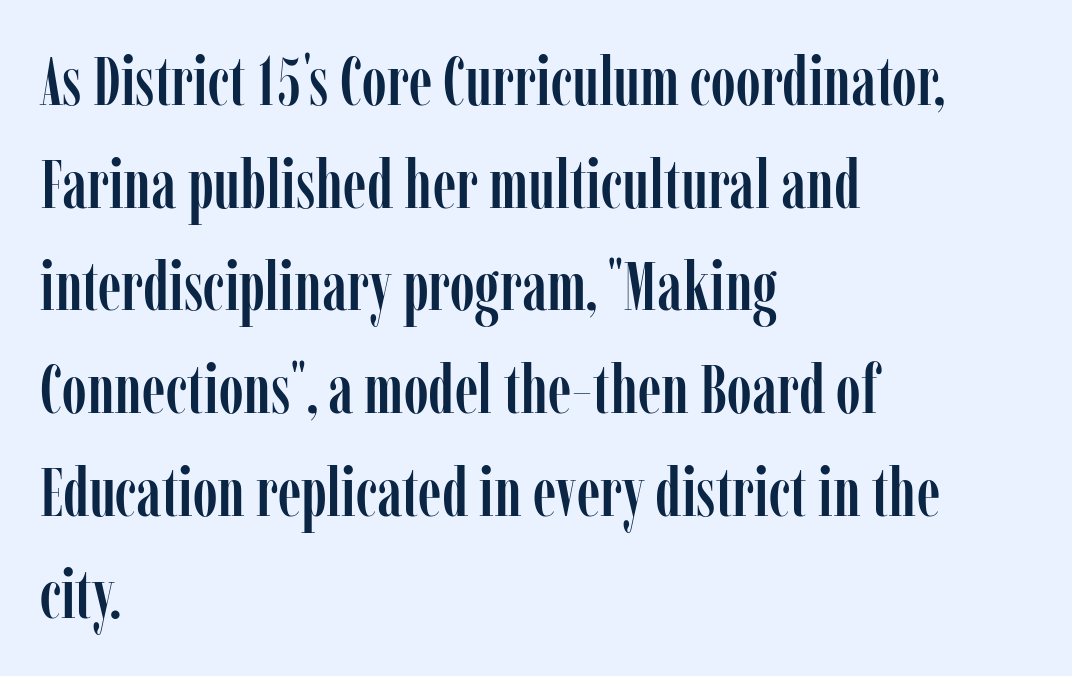
What's the leading like? Ordinary, nothing unusual. This sample is left-justified, so line endings fall wherever the words run out. Tracking here is standard; glyphs follow each other at the usual distance. Check the space under the baseline: it is left empty. Designer's note — italics off, roman on. Are there feet on the stems? There are — it's a serif.
